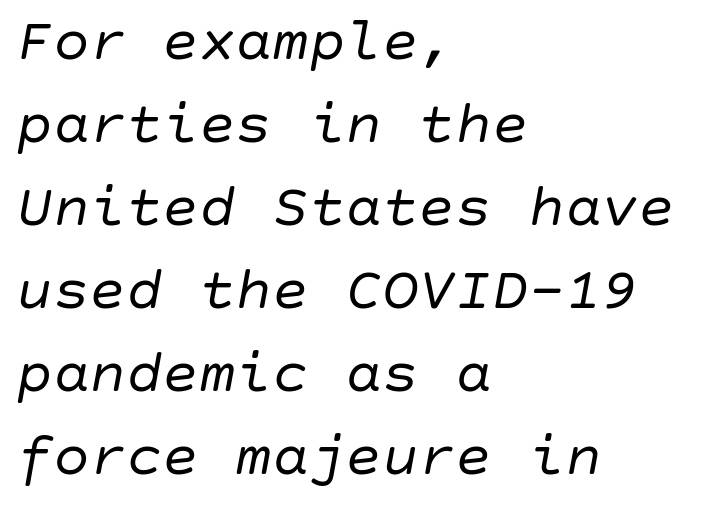
Between one letter and the next there's only the usual sliver of space. The baseline area is clear. Vertically, the passage feels balanced, rows spaced as you'd expect. Observe the lean: these are italic letterforms. The cut favours lightness, reaching ordinary text weight at its darkest.
